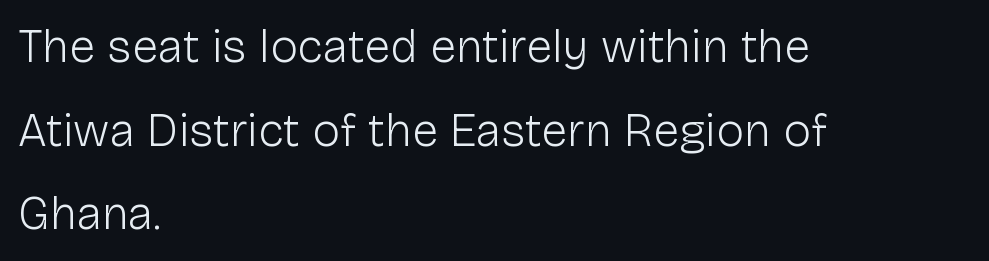
The image shows 47 px light sans-serif type, upright; set left-aligned, line spacing 1.78x, normal letter spacing, not underlined; low stroke contrast and a medium x-height.
